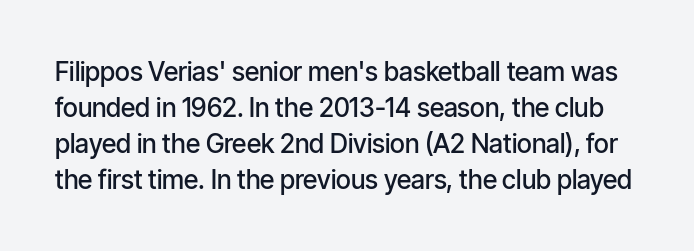
The image shows 26 px text type, upright; set normal line spacing (1.38x), normal letter spacing, not underlined.
